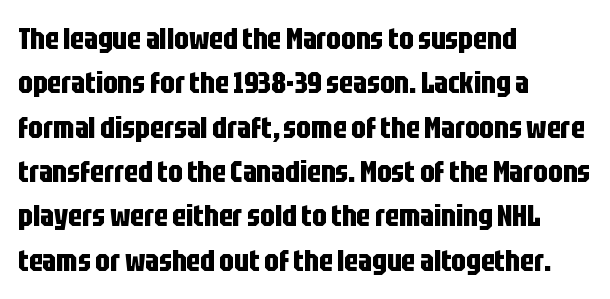
Q: Is the text bold? A: Yes.
Q: Is the text italic (slanted)? A: No, it is upright.
Q: Is the typeface a serif or a sans-serif typeface? A: Sans-serif.
Q: Is the text underlined? A: No.
Q: How is the paragraph aligned? A: Left-aligned.
Q: Is the spacing between letters normal or unusually wide? A: Normal.
Q: Is the spacing between lines tight, normal or loose? A: Normal.
Q: Width (condensed, normal, or wide)? A: Condensed.
Q: Stroke contrast? A: Low.
Q: x-height? A: Large.
Q: Monospaced? A: No.
